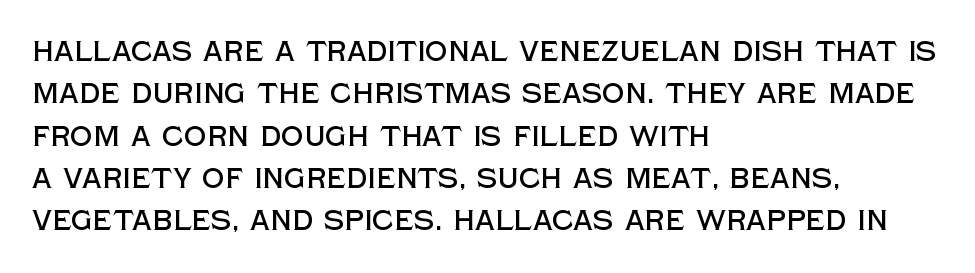
{"serif": "no", "italic": "no", "width": "normal", "x_height": "large", "monospaced": "no", "underline": "no", "align": "left", "line_spacing": "normal", "line_spacing_ratio": 1.51, "letter_spacing": "normal", "letter_spacing_em": 0.0, "glyph_px": 28}
